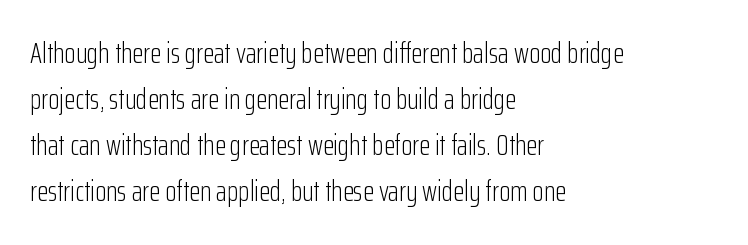
The image shows 29 px light, condensed sans-serif type, upright; set left-aligned, normal line spacing (1.59x), normal letter spacing, not underlined; low stroke contrast and a medium x-height.
